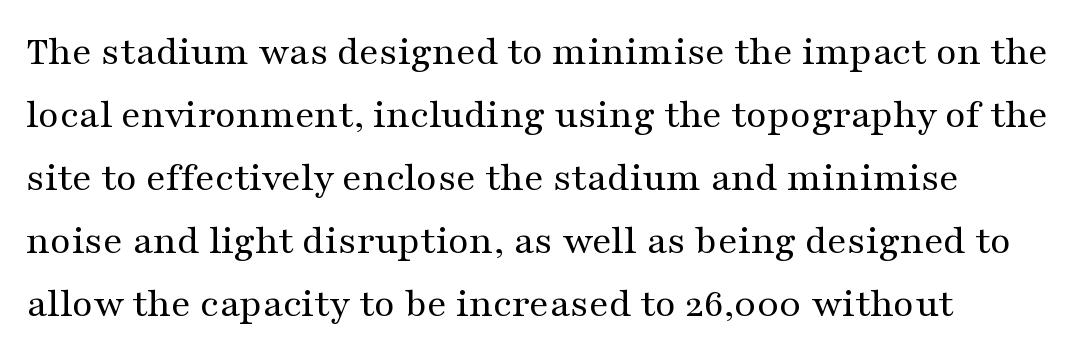
{"serif": "yes", "italic": "no", "bold": "no", "weight": "regular", "width": "wide", "stroke_contrast": "medium", "x_height": "medium", "monospaced": "no", "underline": "no", "align": "left", "line_spacing": "normal", "line_spacing_ratio": 1.5, "letter_spacing": "normal", "letter_spacing_em": 0.0, "glyph_px": 42}
